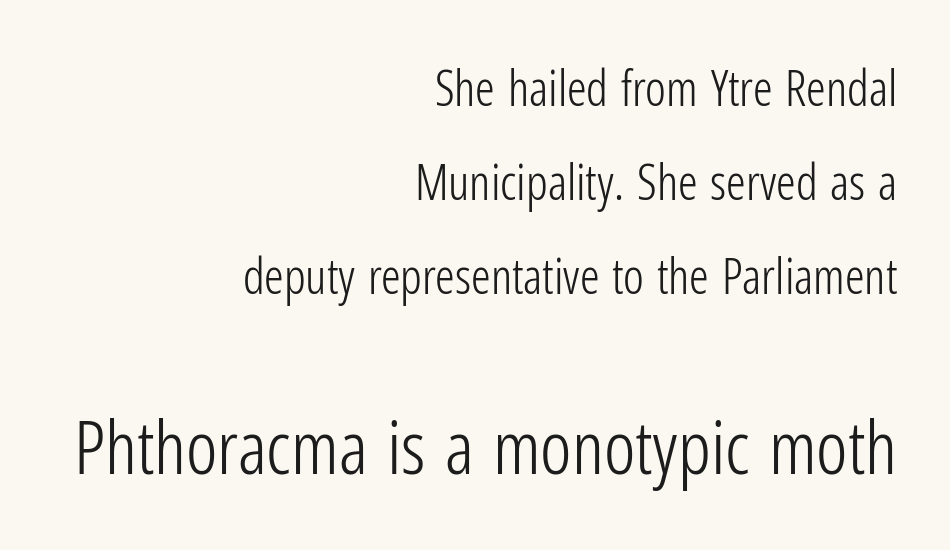
Q: Is the text bold? A: No.
Q: Is the text italic (slanted)? A: No, it is upright.
Q: Is the typeface a serif or a sans-serif typeface? A: Sans-serif.
Q: Is the text underlined? A: No.
Q: How is the paragraph aligned? A: Right-aligned.
Q: Is the spacing between letters normal or unusually wide? A: Normal.
Q: Is the spacing between lines tight, normal or loose? A: Loose.
Q: Which block of text is set in a larger size, the first (top) or the second (bottom)? A: The second (bottom) one.
Q: Width (condensed, normal, or wide)? A: Condensed.
Q: Stroke contrast? A: Low.
Q: x-height? A: Medium.
Q: Monospaced? A: No.
